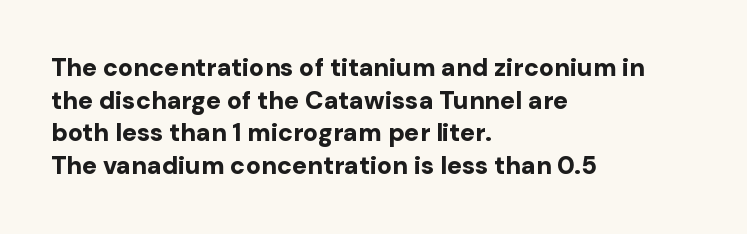
The image shows 25 px bold type, upright; set left-aligned, normal line spacing (1.31x), normal letter spacing, not underlined.
